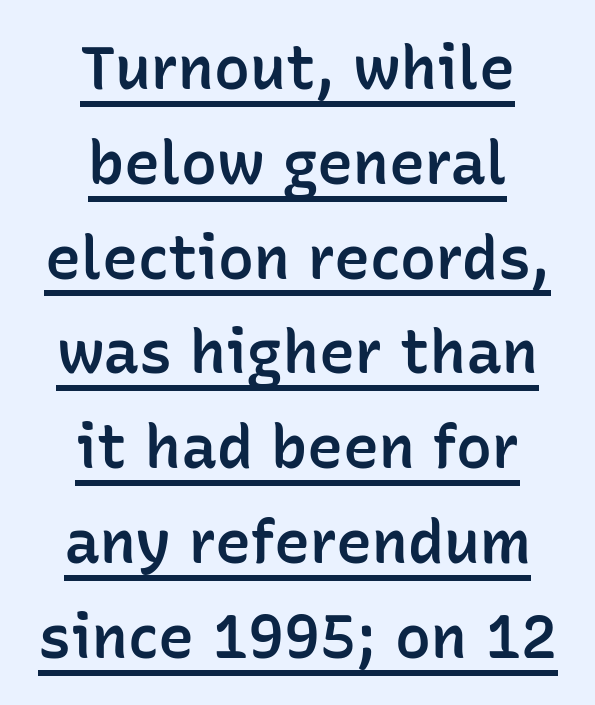
Q: Is the text bold? A: Semi-bold.
Q: Is the text italic (slanted)? A: No, it is upright.
Q: Is the typeface a serif or a sans-serif typeface? A: Sans-serif.
Q: Is the text underlined? A: Yes.
Q: How is the paragraph aligned? A: Centered.
Q: Is the spacing between letters normal or unusually wide? A: Normal.
Q: Is the spacing between lines tight, normal or loose? A: Normal.
Q: Width (condensed, normal, or wide)? A: Normal.
Q: Stroke contrast? A: Low.
Q: x-height? A: Medium.
Q: Monospaced? A: No.
